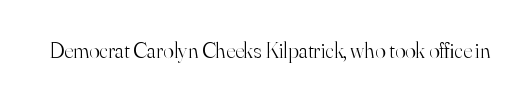
{"italic": "no", "bold": "no", "underline": "no", "letter_spacing": "normal", "letter_spacing_em": 0.0, "glyph_px": 22}
